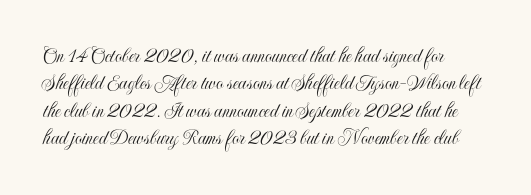
Letter spacing: default. Words float on clear page, feet unadorned. Is there much room between lines? A standard amount, neither cramped nor airy. Reading down the block, your eye returns to a fixed left position each line.
